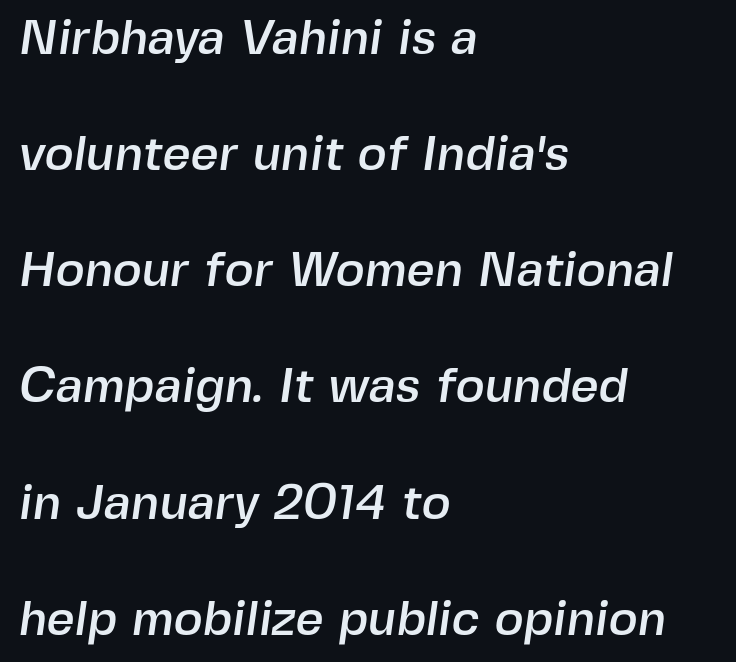
Q: Is the typeface a serif or a sans-serif typeface? A: Sans-serif.
Q: Is the text underlined? A: No.
Q: How is the paragraph aligned? A: Left-aligned.
Q: Is the spacing between letters normal or unusually wide? A: Normal.
Q: Is the spacing between lines tight, normal or loose? A: Loose.
Q: Width (condensed, normal, or wide)? A: Normal.
Q: x-height? A: Medium.
Q: Monospaced? A: No.
